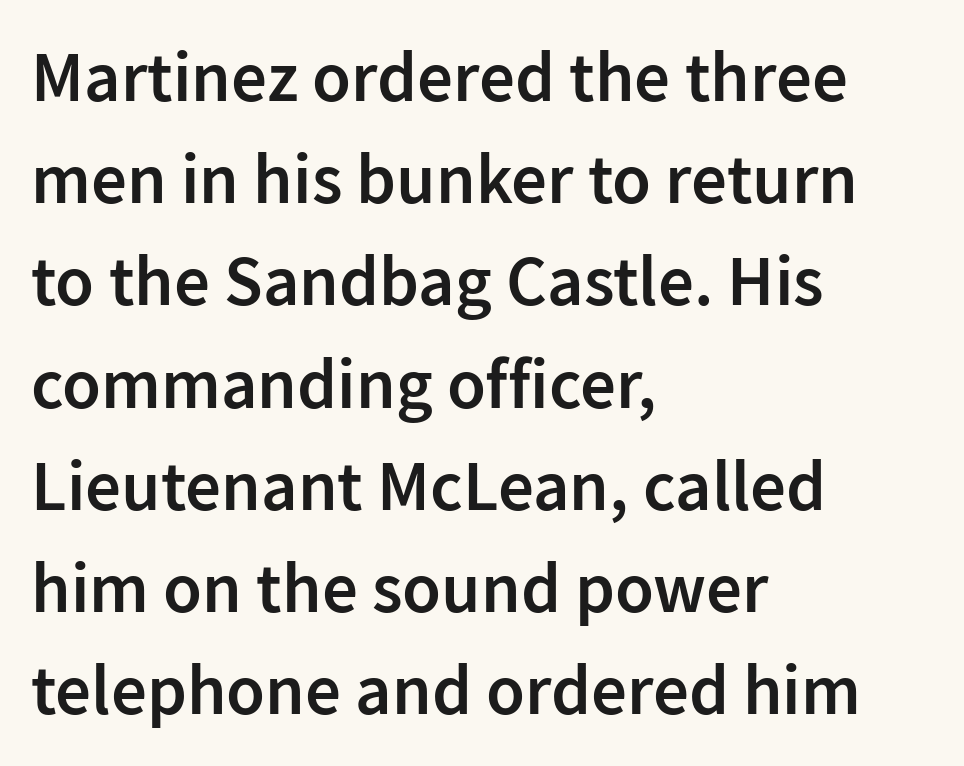
{"serif": "no", "italic": "no", "bold": "semi", "weight": "semibold", "width": "normal", "stroke_contrast": "low", "x_height": "medium", "monospaced": "no", "underline": "no", "align": "left", "line_spacing": "normal", "line_spacing_ratio": 1.44, "letter_spacing": "normal", "letter_spacing_em": 0.0, "glyph_px": 71}
